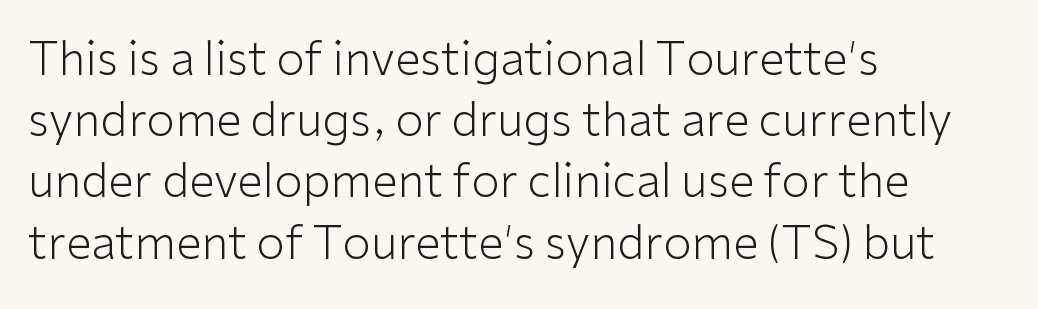
{"serif": "no", "italic": "no", "bold": "no", "weight": "light", "width": "normal", "stroke_contrast": "low", "x_height": "medium", "monospaced": "no", "underline": "no", "align": "left", "line_spacing": "normal", "line_spacing_ratio": 1.33, "letter_spacing": "normal", "letter_spacing_em": 0.0, "glyph_px": 46}
